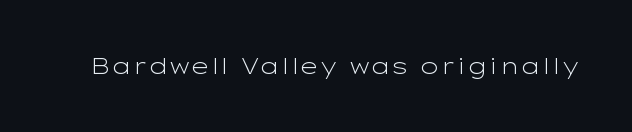
{"italic": "no", "bold": "no", "underline": "no", "letter_spacing": "normal", "letter_spacing_em": 0.0, "glyph_px": 22}
